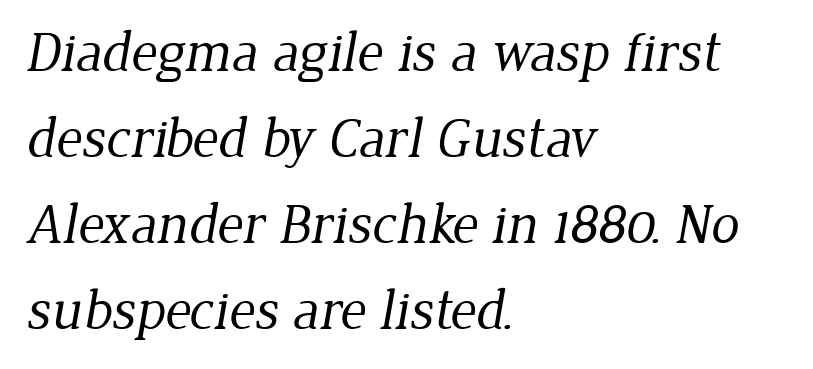
{"serif": "yes", "bold": "no", "weight": "regular", "width": "normal", "stroke_contrast": "low", "x_height": "medium", "monospaced": "no", "underline": "no", "align": "left", "line_spacing": "normal", "line_spacing_ratio": 1.51, "letter_spacing": "normal", "letter_spacing_em": 0.0, "glyph_px": 57}
